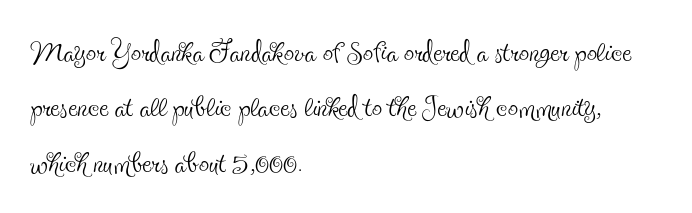
The letters look calm and open, with moderate or lighter stems. A student would call this left alignment; a typographer would say flush left, rag right. Baseline-to-baseline distance is the conventional proportion of letter height. Spacing verdict: proportional, widths tailored to each character. Between one letter and the next there's only the usual sliver of space.
